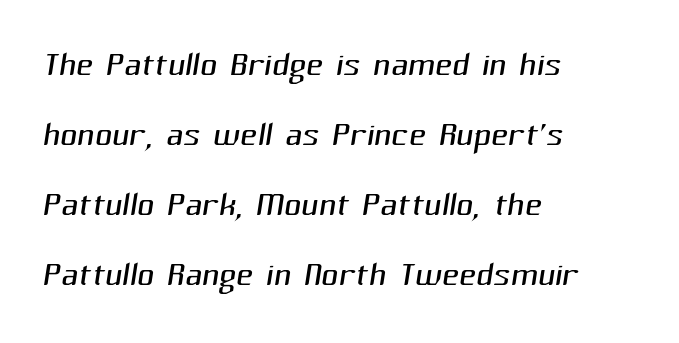
Line starts are locked; line ends wander. Words appear dense and cohesive because spacing is normal. Underlining? Definitely not there. The vertical gap from one line to the next is medium.
